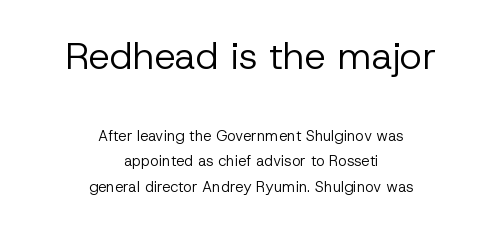
The letterforms sit shoulder to shoulder at normal distance. Bare-footed words on every line. The lettering stays uniformly vertical, giving the passage a roman look. The face used here appears at its bigger size in the upper chunk. Normally led — the rows are evenly, conventionally spaced.
